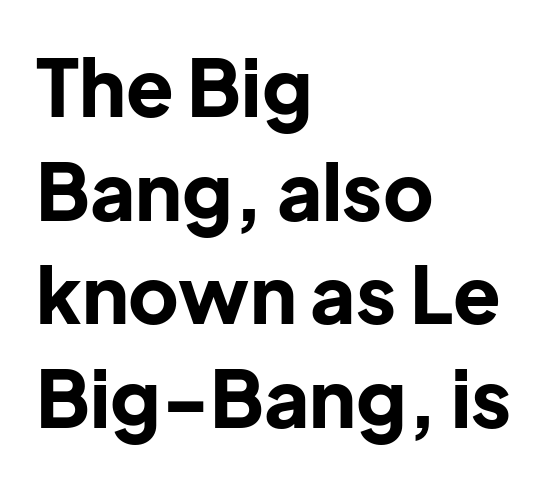
{"serif": "no", "italic": "no", "bold": "yes", "weight": "bold", "width": "normal", "stroke_contrast": "low", "x_height": "medium", "monospaced": "no", "underline": "no", "align": "left", "line_spacing": "normal", "line_spacing_ratio": 1.33, "letter_spacing": "normal", "letter_spacing_em": 0.0, "glyph_px": 78}
